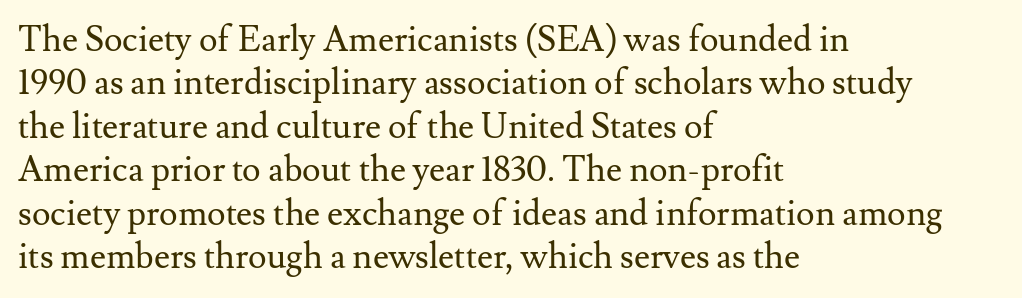
{"serif": "yes", "italic": "no", "bold": "no", "weight": "regular", "width": "normal", "stroke_contrast": "medium", "x_height": "small", "monospaced": "no", "underline": "no", "align": "left", "line_spacing_ratio": 1.24, "letter_spacing": "normal", "letter_spacing_em": 0.0, "glyph_px": 35}
